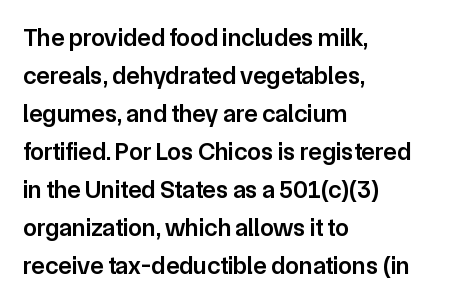
Q: Is the text bold? A: Semi-bold.
Q: Is the text italic (slanted)? A: No, it is upright.
Q: Is the text underlined? A: No.
Q: How is the paragraph aligned? A: Left-aligned.
Q: Is the spacing between letters normal or unusually wide? A: Normal.
Q: Is the spacing between lines tight, normal or loose? A: Normal.
